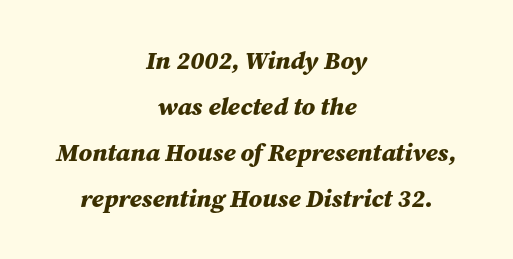
Descenders hang freely into open space. Slant detected: the letters are inclined. Compared with an ordinary text face, these strokes are far heavier — a full bold. The lines in this sample share a center point and differ in where they start and stop. Letter spacing: default.
